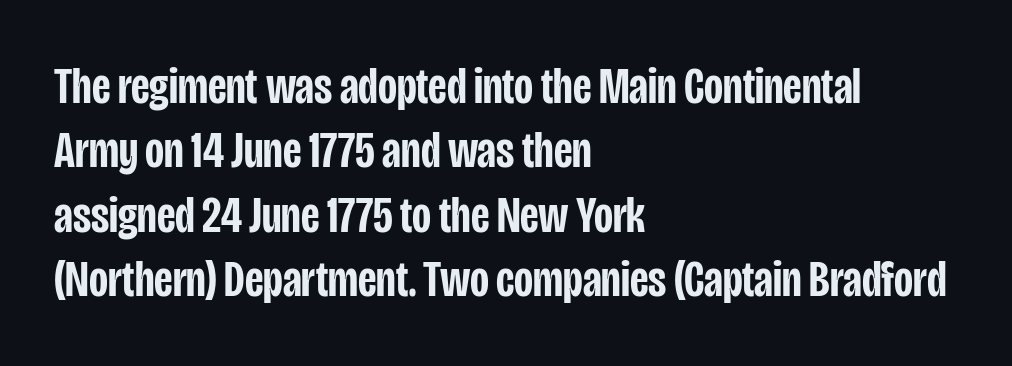
{"serif": "no", "italic": "no", "bold": "semi", "weight": "semibold", "width": "condensed", "stroke_contrast": "low", "x_height": "large", "monospaced": "no", "underline": "no", "align": "left", "line_spacing_ratio": 1.24, "letter_spacing": "normal", "letter_spacing_em": 0.0, "glyph_px": 52}
